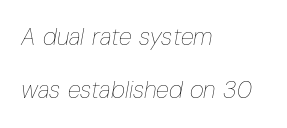
Q: Is the text bold? A: No.
Q: Is the text italic (slanted)? A: Yes, it leans right by about 10 degrees.
Q: Is the text underlined? A: No.
Q: How is the paragraph aligned? A: Left-aligned.
Q: Is the spacing between letters normal or unusually wide? A: Normal.
Q: Is the spacing between lines tight, normal or loose? A: Loose.
